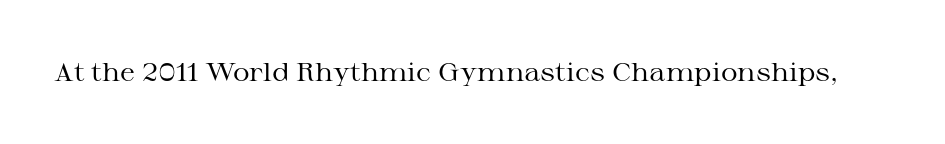
{"italic": "no", "bold": "no", "underline": "no", "letter_spacing": "normal", "letter_spacing_em": 0.0, "glyph_px": 26}
